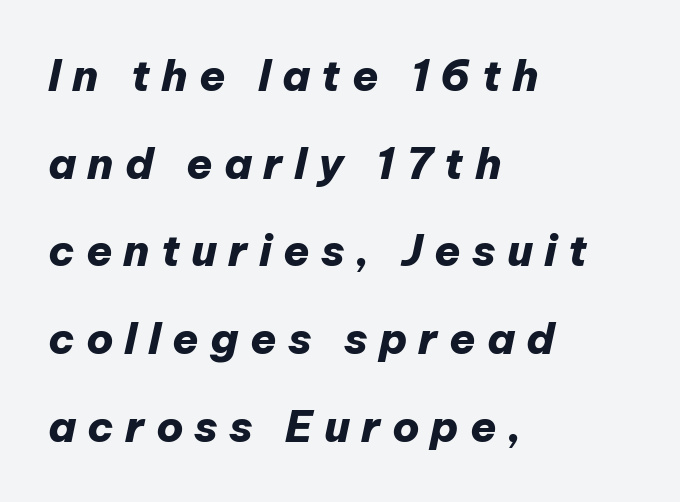
The image shows 43 px heavy type, italic (leaning right); set left-aligned, loose line spacing (2.04x), unusually wide letter spacing (+0.26 em), not underlined; low stroke contrast and a medium x-height.
